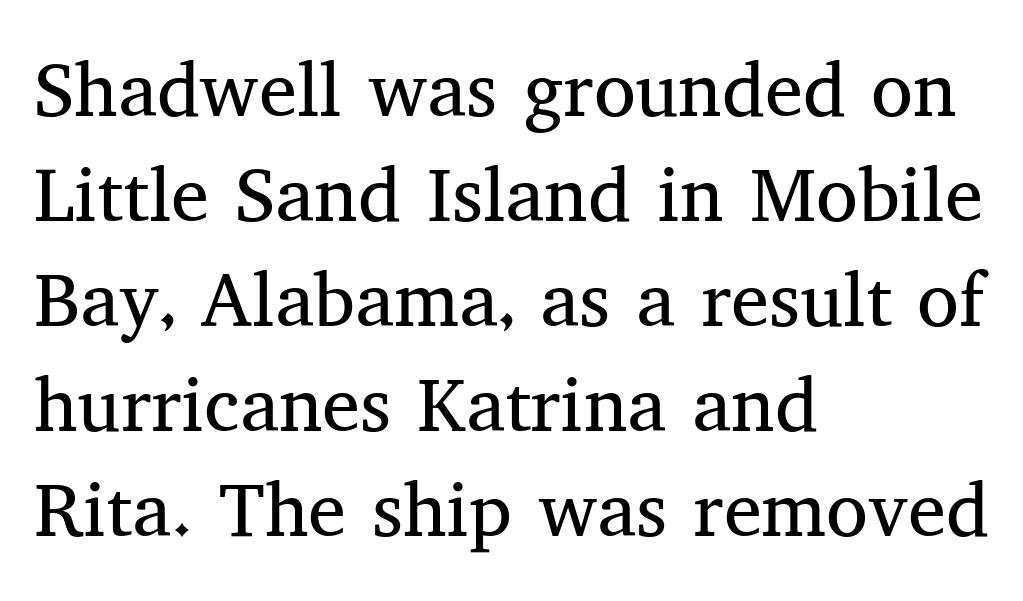
{"serif": "yes", "italic": "no", "bold": "no", "weight": "regular", "width": "normal", "stroke_contrast": "medium", "x_height": "medium", "monospaced": "no", "underline": "no", "align": "left", "line_spacing": "normal", "line_spacing_ratio": 1.38, "letter_spacing": "normal", "letter_spacing_em": 0.0, "glyph_px": 76}
